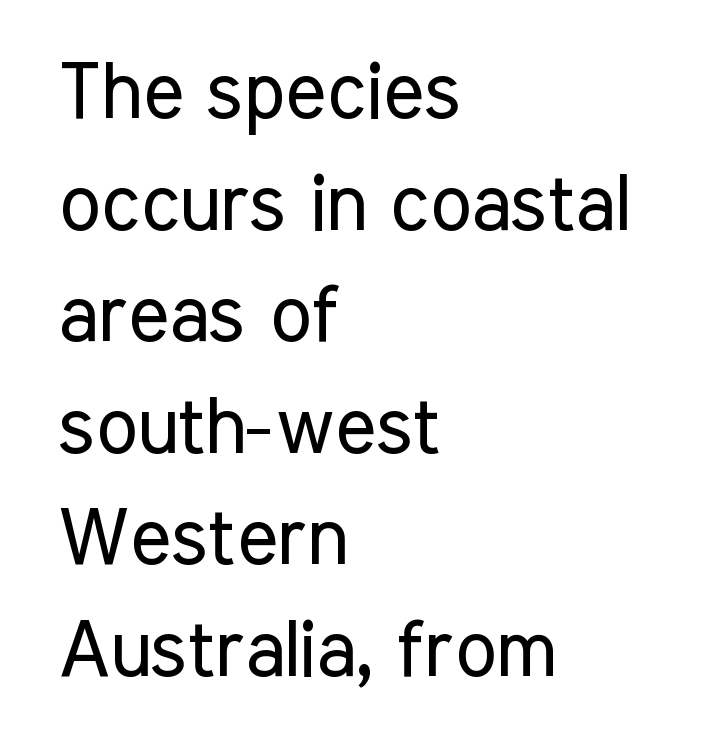
Q: Is the text bold? A: No.
Q: Is the text italic (slanted)? A: No, it is upright.
Q: Is the typeface a serif or a sans-serif typeface? A: Sans-serif.
Q: Is the text underlined? A: No.
Q: How is the paragraph aligned? A: Left-aligned.
Q: Is the spacing between letters normal or unusually wide? A: Normal.
Q: Is the spacing between lines tight, normal or loose? A: Normal.
Q: Width (condensed, normal, or wide)? A: Condensed.
Q: Stroke contrast? A: Low.
Q: x-height? A: Medium.
Q: Monospaced? A: No.
